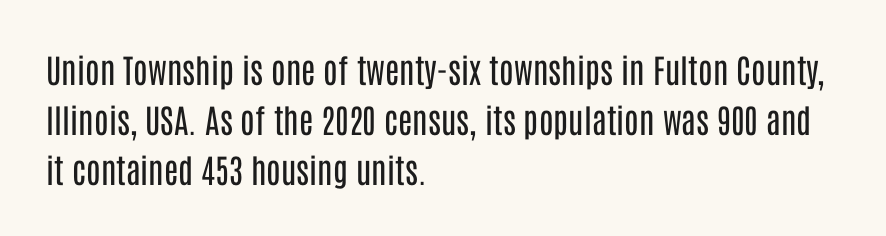
Q: Is the text bold? A: No.
Q: Is the text italic (slanted)? A: No, it is upright.
Q: Is the typeface a serif or a sans-serif typeface? A: Sans-serif.
Q: Is the text underlined? A: No.
Q: How is the paragraph aligned? A: Left-aligned.
Q: Is the spacing between letters normal or unusually wide? A: Normal.
Q: Is the spacing between lines tight, normal or loose? A: Normal.
Q: Width (condensed, normal, or wide)? A: Condensed.
Q: Stroke contrast? A: Low.
Q: x-height? A: Large.
Q: Monospaced? A: No.
